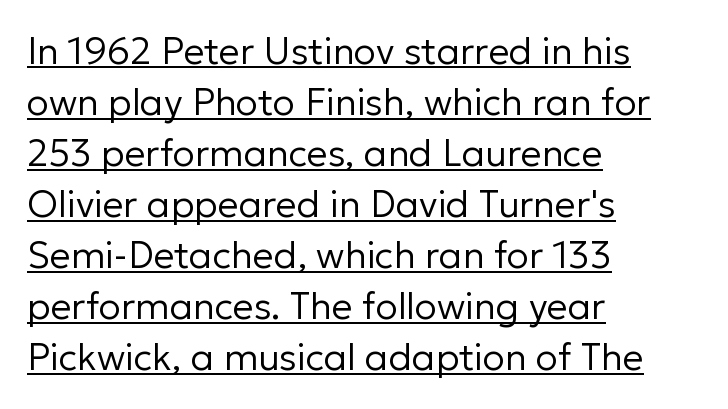
Q: Is the text bold? A: No.
Q: Is the text italic (slanted)? A: No, it is upright.
Q: Is the typeface a serif or a sans-serif typeface? A: Sans-serif.
Q: Is the text underlined? A: Yes.
Q: How is the paragraph aligned? A: Left-aligned.
Q: Is the spacing between letters normal or unusually wide? A: Normal.
Q: Is the spacing between lines tight, normal or loose? A: Normal.
Q: Width (condensed, normal, or wide)? A: Normal.
Q: Stroke contrast? A: Low.
Q: x-height? A: Medium.
Q: Monospaced? A: No.
